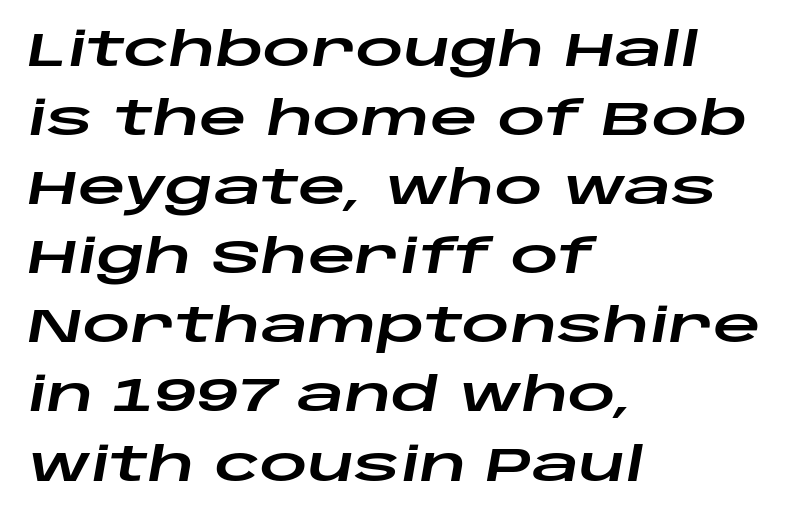
Q: Is the text italic (slanted)? A: Yes, it leans right by about 10 degrees.
Q: Is the text underlined? A: No.
Q: How is the paragraph aligned? A: Left-aligned.
Q: Is the spacing between letters normal or unusually wide? A: Normal.
Q: Is the spacing between lines tight, normal or loose? A: Normal.
Q: Width (condensed, normal, or wide)? A: Wide.
Q: Stroke contrast? A: Low.
Q: x-height? A: Large.
Q: Monospaced? A: No.
